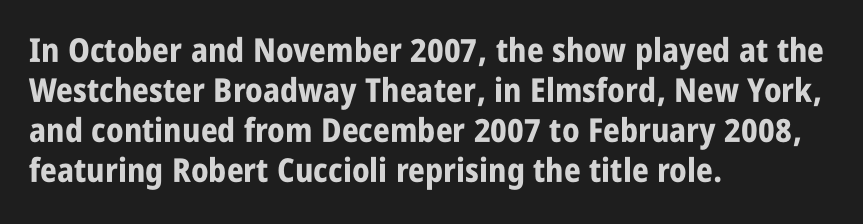
{"serif": "no", "italic": "no", "bold": "yes", "weight": "bold", "width": "condensed", "stroke_contrast": "low", "x_height": "large", "monospaced": "no", "underline": "no", "align": "left", "line_spacing_ratio": 1.21, "letter_spacing": "normal", "letter_spacing_em": 0.0, "glyph_px": 33}
